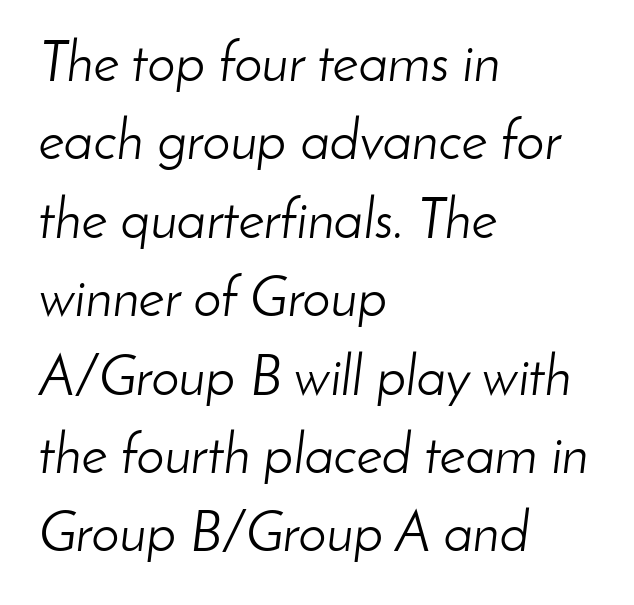
{"italic": "yes", "lean": "right", "slant_degrees": 8, "bold": "no", "weight": "light", "width": "normal", "stroke_contrast": "low", "x_height": "small", "monospaced": "no", "underline": "no", "align": "left", "line_spacing": "normal", "line_spacing_ratio": 1.4, "letter_spacing": "normal", "letter_spacing_em": 0.0, "glyph_px": 56}
